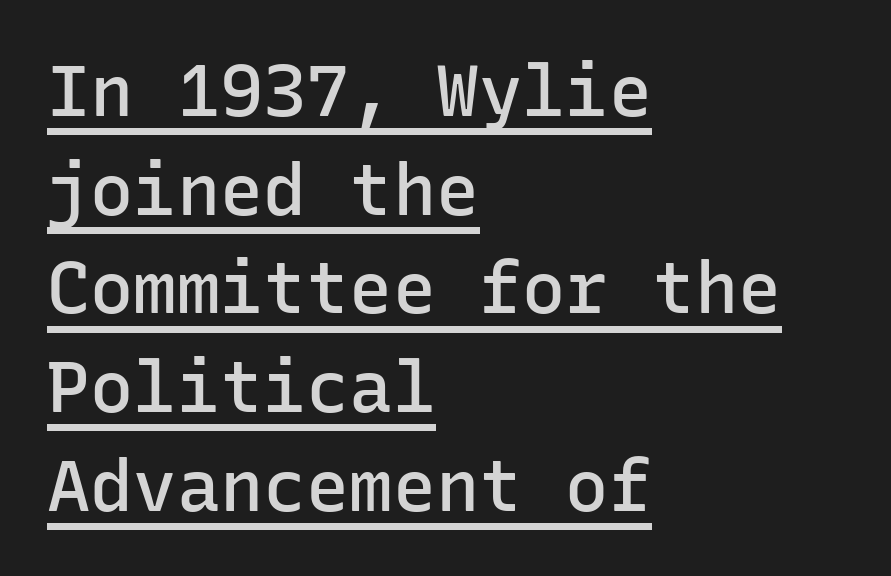
The space between consecutive lines is moderate. Stroke terminals: plain, sans-serif. The rendering uses typewriter-style spacing with identical character cells. Every character sits straight up, as roman type does. This is moderately heavy type, rendered in semibold. A typographer would call this underscored text.
